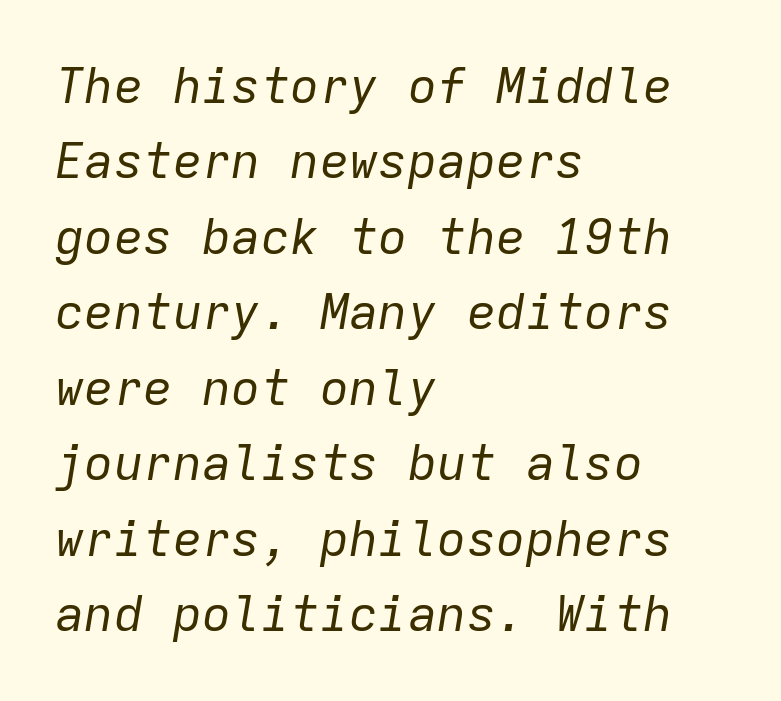
Clear beneath every line of the passage. Typeset ragged right — the left edge is the straight one. This sample keeps an unexceptional amount of space between lines. You could count columns in this text — the font is strictly monospaced. Emphasis-style slanted type is in use.
